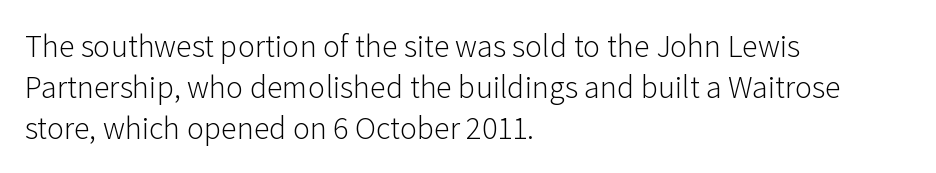
Q: Is the text bold? A: No.
Q: Is the text italic (slanted)? A: No, it is upright.
Q: Is the typeface a serif or a sans-serif typeface? A: Sans-serif.
Q: Is the text underlined? A: No.
Q: How is the paragraph aligned? A: Left-aligned.
Q: Is the spacing between letters normal or unusually wide? A: Normal.
Q: Is the spacing between lines tight, normal or loose? A: Normal.
Q: Width (condensed, normal, or wide)? A: Normal.
Q: Stroke contrast? A: Low.
Q: x-height? A: Medium.
Q: Monospaced? A: No.
